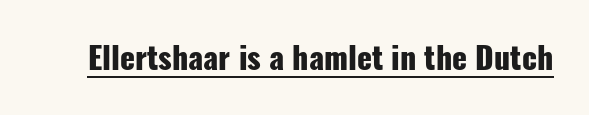
Q: Is the text bold? A: Yes.
Q: Is the text italic (slanted)? A: No, it is upright.
Q: Is the typeface a serif or a sans-serif typeface? A: Sans-serif.
Q: Is the text underlined? A: Yes.
Q: Is the spacing between letters normal or unusually wide? A: Normal.
Q: Width (condensed, normal, or wide)? A: Condensed.
Q: Stroke contrast? A: Low.
Q: x-height? A: Medium.
Q: Monospaced? A: No.
